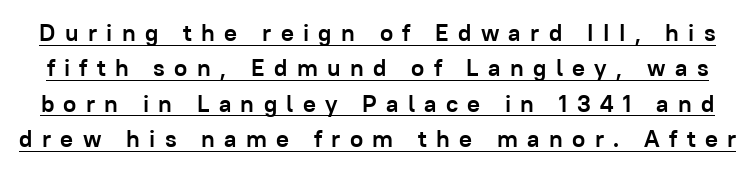
Q: Is the text bold? A: Yes.
Q: Is the text italic (slanted)? A: No, it is upright.
Q: Is the text underlined? A: Yes.
Q: Is the spacing between letters normal or unusually wide? A: Unusually wide.
Q: Is the spacing between lines tight, normal or loose? A: Normal.
